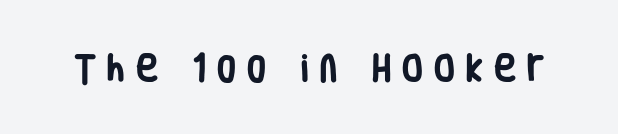
The image shows 30 px heavy, condensed sans-serif type, upright; set unusually wide letter spacing (+0.37 em), not underlined; low stroke contrast and a large x-height.
